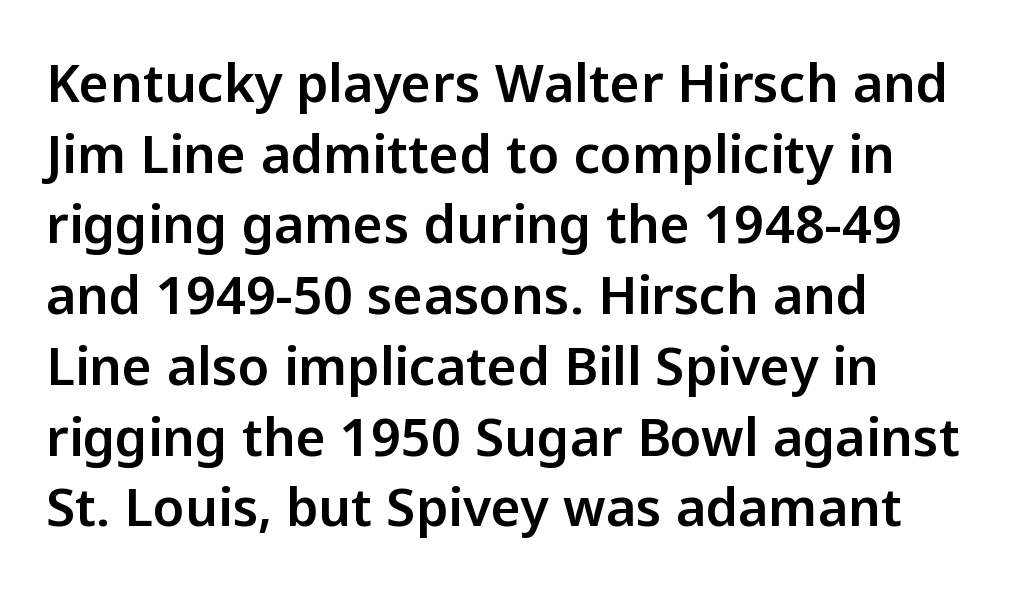
Summary of vertical rhythm: regular, with standard interline spacing. Nope, no serifs anywhere on these letters. Notice how the stems are strictly vertical — no italics here. Horizontal alignment here is leftward, the default for most running prose. Nobody drew a line under any word here.
